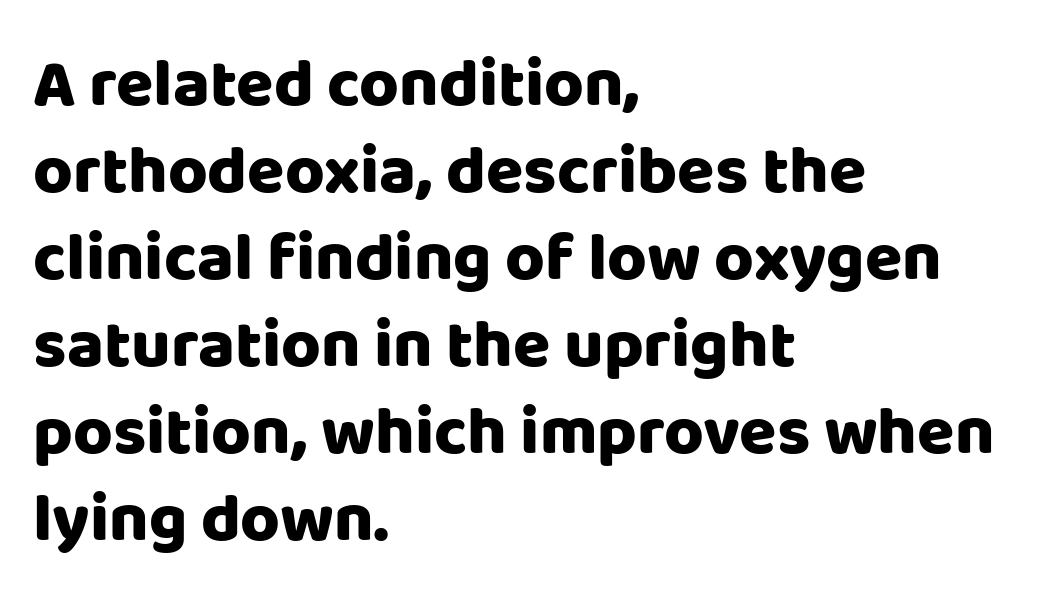
Q: Is the text bold? A: Yes.
Q: Is the text italic (slanted)? A: No, it is upright.
Q: Is the typeface a serif or a sans-serif typeface? A: Sans-serif.
Q: Is the text underlined? A: No.
Q: How is the paragraph aligned? A: Left-aligned.
Q: Is the spacing between letters normal or unusually wide? A: Normal.
Q: Is the spacing between lines tight, normal or loose? A: Normal.
Q: Width (condensed, normal, or wide)? A: Normal.
Q: Stroke contrast? A: Low.
Q: x-height? A: Large.
Q: Monospaced? A: No.
